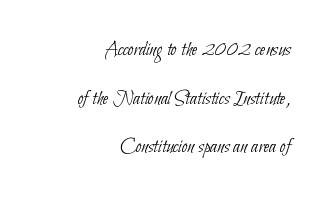
The font sits on the lighter half of the weight spectrum, regular included. The space beneath each line is pristine and unruled. Letter spacing: default. Students, observe: this is what heavily led, spacious text looks like. Casual observation: everything's shoved over to the right.
